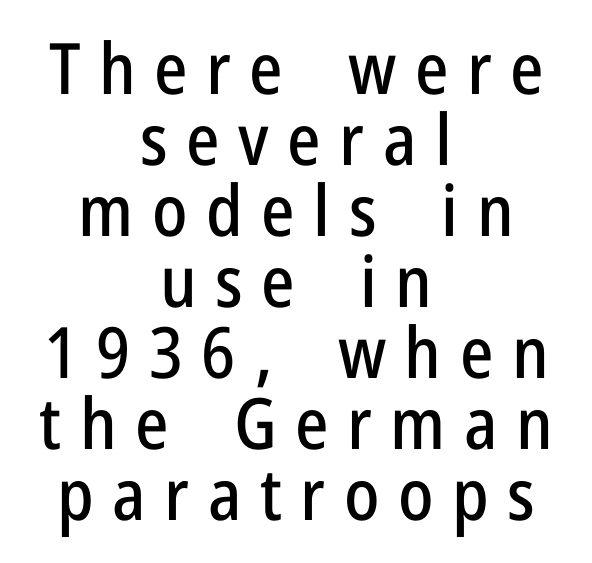
Note the varied advance widths — an 'i' is clearly narrower than an 'm'. The baseline area is clear. Posture: upright roman. The text was rendered using a sans face with plain stroke endings. Visually the block forms a symmetrical silhouette, jagged on both flanks. Notice how descenders almost collide with the ascenders below — that's tight leading.
